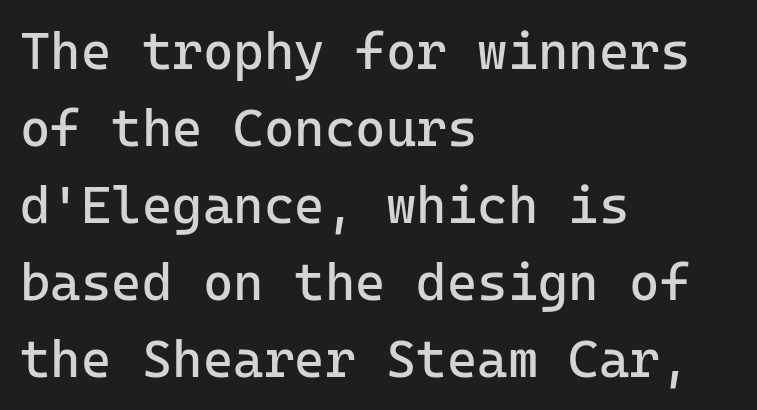
{"serif": "no", "italic": "no", "bold": "no", "weight": "regular", "width": "normal", "stroke_contrast": "low", "x_height": "medium", "monospaced": "yes", "underline": "no", "align": "left", "line_spacing": "normal", "line_spacing_ratio": 1.48, "letter_spacing": "normal", "letter_spacing_em": 0.0, "glyph_px": 52}
